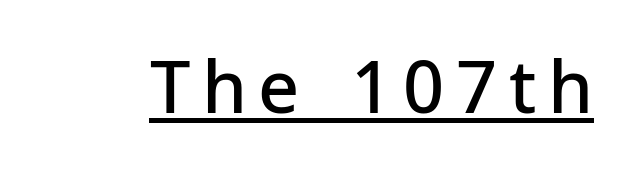
The image shows 72 px semibold sans-serif type, upright; set underlined; low stroke contrast and a medium x-height.
